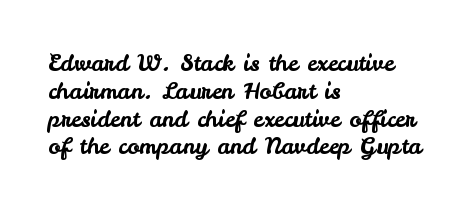
{"underline": "no", "align": "left", "line_spacing_ratio": 1.21, "letter_spacing": "normal", "letter_spacing_em": 0.0, "glyph_px": 23}
